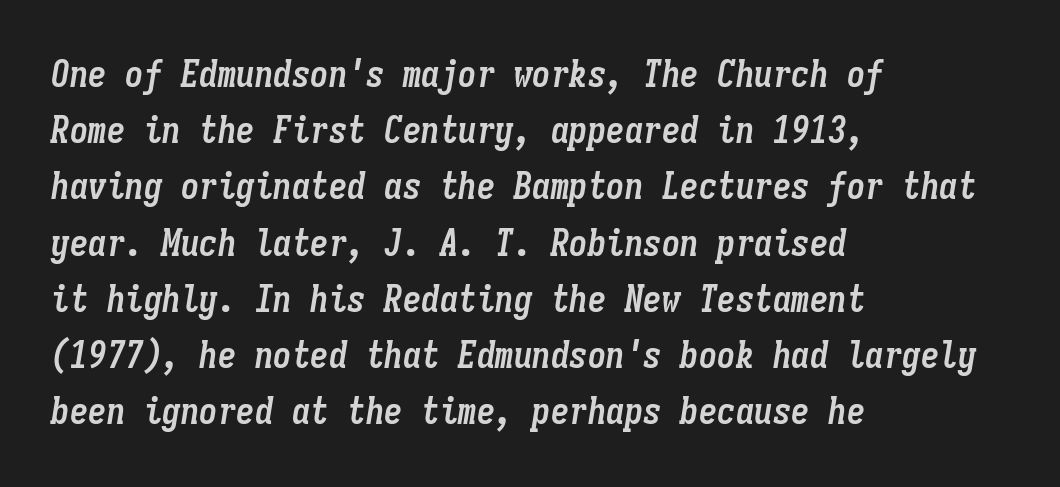
The letters sit at their default tracking, neither squeezed nor spread. Think of a typewriter: that constant character pitch is what you see here. Interline gaps are of average width in this sample. The ragged edge is on the right, which tells us the setting is flush left.
